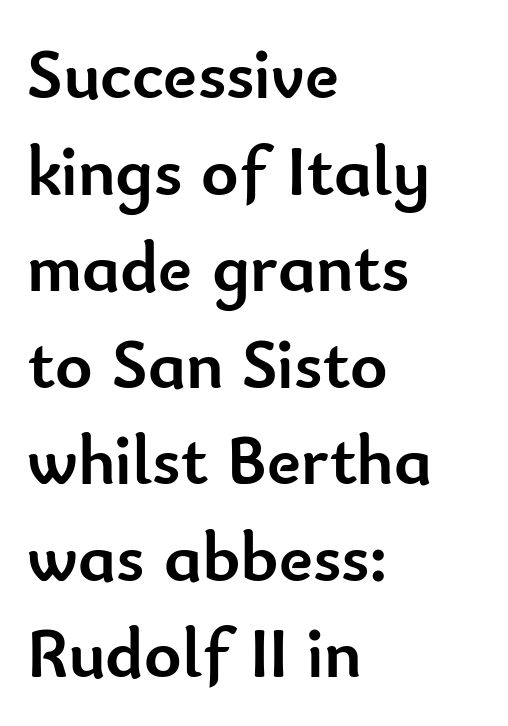
The image shows 71 px semibold sans-serif type, upright; set left-aligned, normal line spacing (1.36x), normal letter spacing, not underlined; low stroke contrast and a small x-height.
